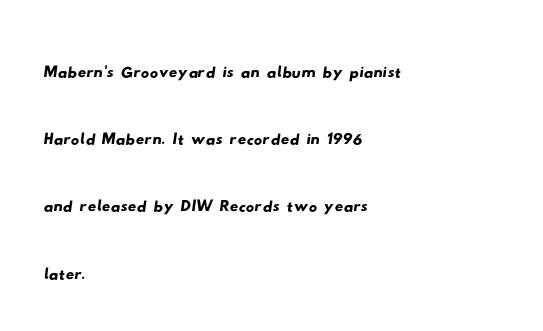
Q: Is the typeface a serif or a sans-serif typeface? A: Sans-serif.
Q: Is the text underlined? A: No.
Q: How is the paragraph aligned? A: Left-aligned.
Q: Is the spacing between letters normal or unusually wide? A: Normal.
Q: Is the spacing between lines tight, normal or loose? A: Normal.
Q: Width (condensed, normal, or wide)? A: Wide.
Q: Stroke contrast? A: Low.
Q: x-height? A: Small.
Q: Monospaced? A: No.
